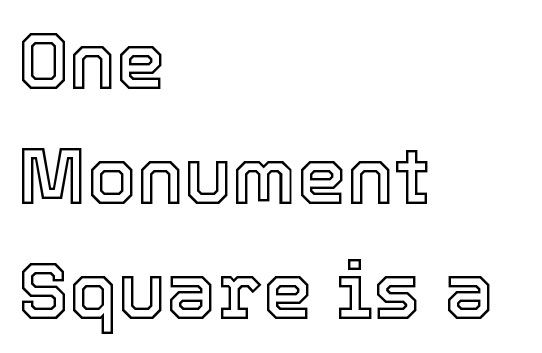
Q: Is the text italic (slanted)? A: No, it is upright.
Q: Is the text underlined? A: No.
Q: How is the paragraph aligned? A: Left-aligned.
Q: Is the spacing between letters normal or unusually wide? A: Normal.
Q: Is the spacing between lines tight, normal or loose? A: Normal.
Q: Width (condensed, normal, or wide)? A: Normal.
Q: x-height? A: Medium.
Q: Monospaced? A: No.
